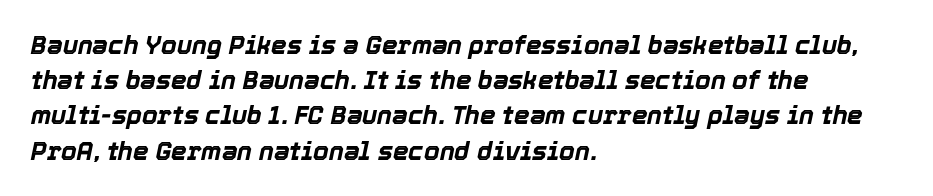
Q: Is the text bold? A: Yes.
Q: Is the text italic (slanted)? A: Yes, it leans right by about 12 degrees.
Q: Is the text underlined? A: No.
Q: How is the paragraph aligned? A: Left-aligned.
Q: Is the spacing between letters normal or unusually wide? A: Normal.
Q: Is the spacing between lines tight, normal or loose? A: Normal.
